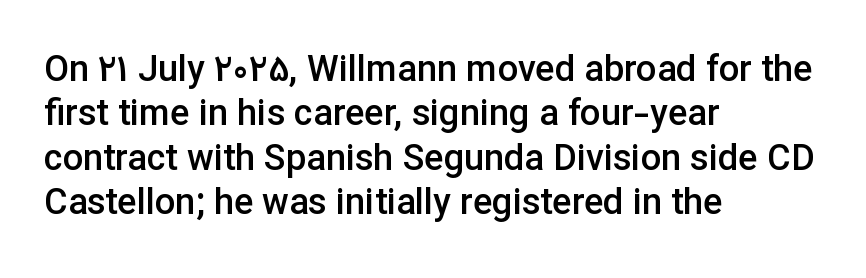
The image shows 36 px semibold sans-serif type, upright; set left-aligned, line spacing 1.23x, normal letter spacing, not underlined; low stroke contrast and a medium x-height.
